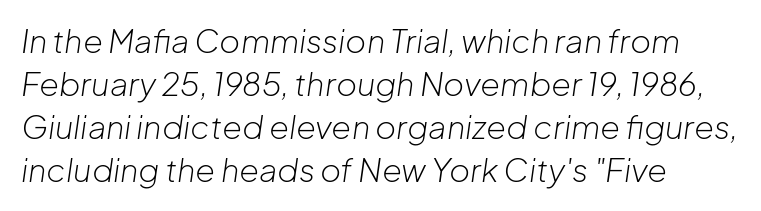
{"italic": "yes", "lean": "right", "slant_degrees": 8, "bold": "no", "weight": "light", "width": "normal", "stroke_contrast": "low", "x_height": "medium", "monospaced": "no", "underline": "no", "align": "left", "line_spacing": "normal", "line_spacing_ratio": 1.34, "letter_spacing": "normal", "letter_spacing_em": 0.0, "glyph_px": 32}
